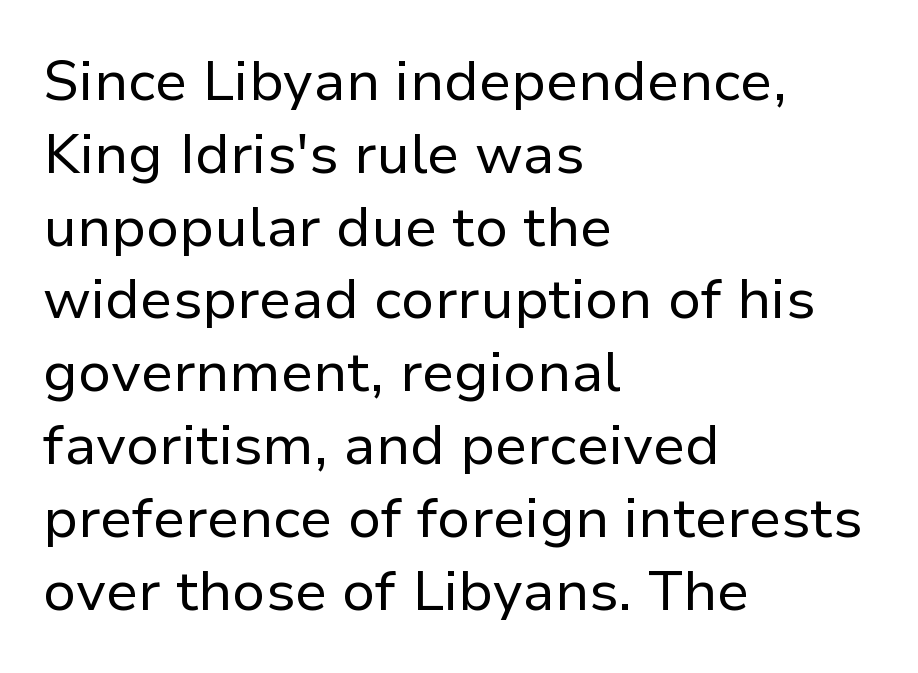
{"serif": "no", "italic": "no", "bold": "no", "weight": "regular", "width": "normal", "stroke_contrast": "low", "x_height": "medium", "monospaced": "no", "underline": "no", "align": "left", "line_spacing": "normal", "line_spacing_ratio": 1.3, "letter_spacing": "normal", "letter_spacing_em": 0.0, "glyph_px": 56}
